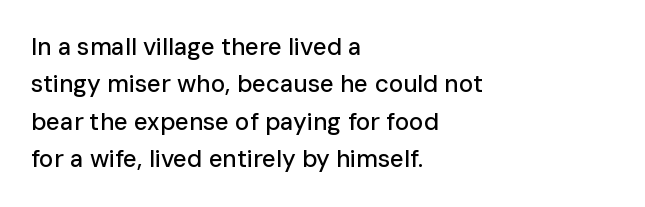
{"italic": "no", "underline": "no", "align": "left", "line_spacing": "normal", "line_spacing_ratio": 1.56, "letter_spacing": "normal", "letter_spacing_em": 0.0, "glyph_px": 24}
